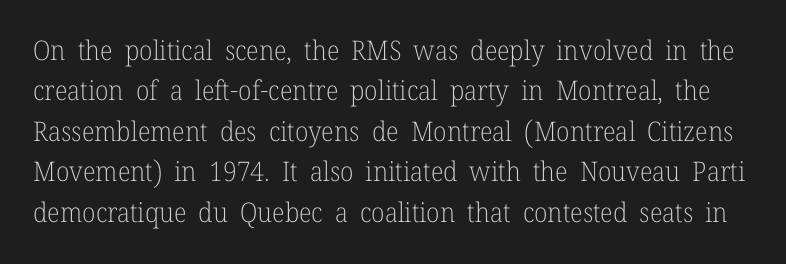
The image shows 27 px text type, upright; set normal line spacing (1.5x), normal letter spacing, not underlined.
